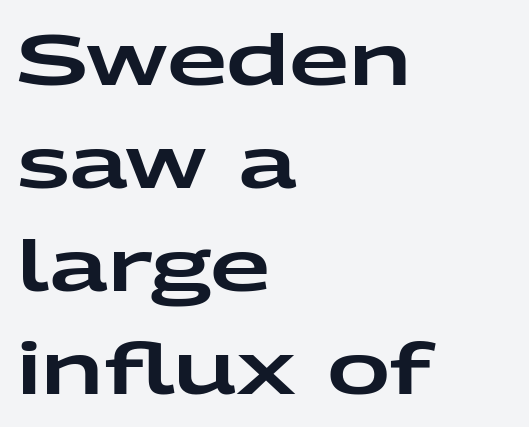
The image shows 70 px wide sans-serif type, upright; set left-aligned, normal line spacing (1.47x), normal letter spacing, not underlined; low stroke contrast and a medium x-height.
